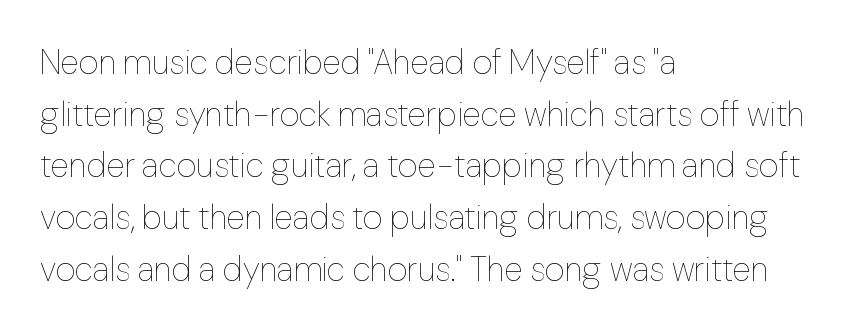
{"italic": "no", "bold": "no", "weight": "thin", "width": "normal", "stroke_contrast": "low", "x_height": "medium", "monospaced": "no", "underline": "no", "align": "left", "line_spacing": "normal", "line_spacing_ratio": 1.52, "letter_spacing": "normal", "letter_spacing_em": 0.0, "glyph_px": 34}
